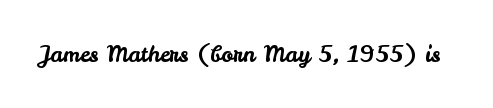
The image shows 22 px text type; set normal letter spacing, not underlined.
